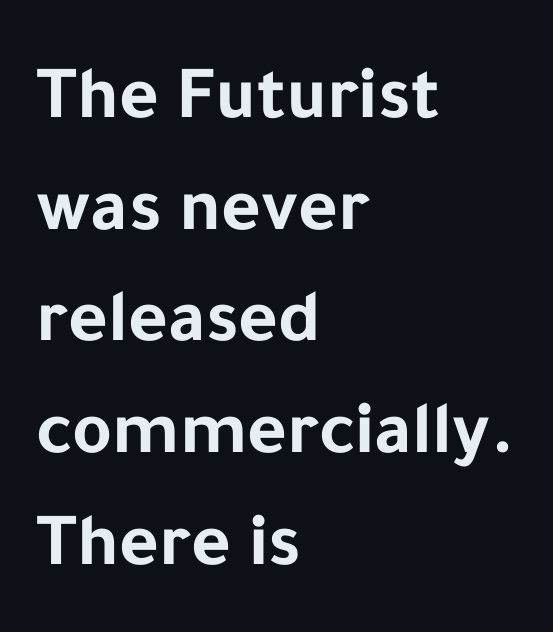
The image shows 76 px bold sans-serif type, upright; set left-aligned, normal line spacing (1.47x), normal letter spacing, not underlined; low stroke contrast and a medium x-height.
